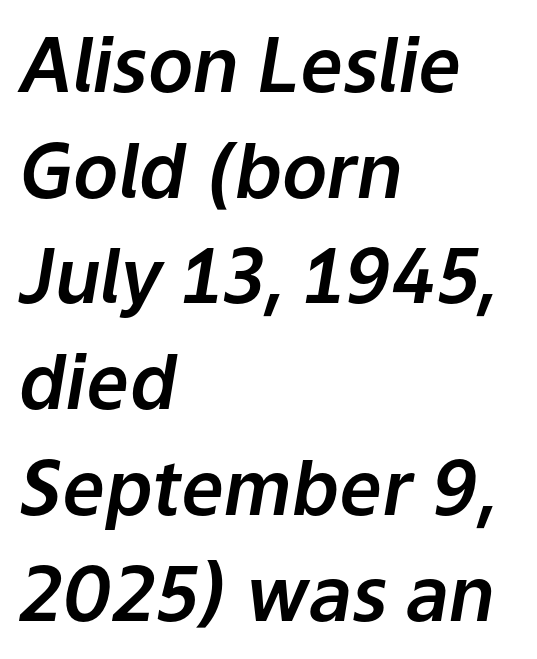
Q: Is the text italic (slanted)? A: Yes, it leans right by about 9 degrees.
Q: Is the text underlined? A: No.
Q: How is the paragraph aligned? A: Left-aligned.
Q: Is the spacing between letters normal or unusually wide? A: Normal.
Q: Is the spacing between lines tight, normal or loose? A: Normal.
Q: Width (condensed, normal, or wide)? A: Normal.
Q: Stroke contrast? A: Low.
Q: x-height? A: Medium.
Q: Monospaced? A: No.
